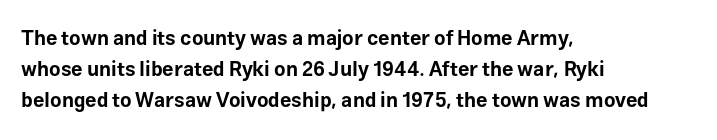
Q: Is the text bold? A: Yes.
Q: Is the text italic (slanted)? A: No, it is upright.
Q: Is the text underlined? A: No.
Q: How is the paragraph aligned? A: Left-aligned.
Q: Is the spacing between letters normal or unusually wide? A: Normal.
Q: Is the spacing between lines tight, normal or loose? A: Normal.
